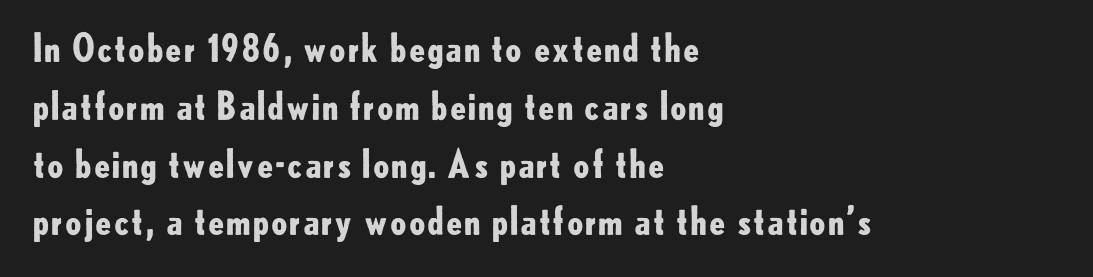
The image shows 38 px bold sans-serif type, upright; set left-aligned, normal line spacing (1.52x), normal letter spacing, not underlined; low stroke contrast and a small x-height.
